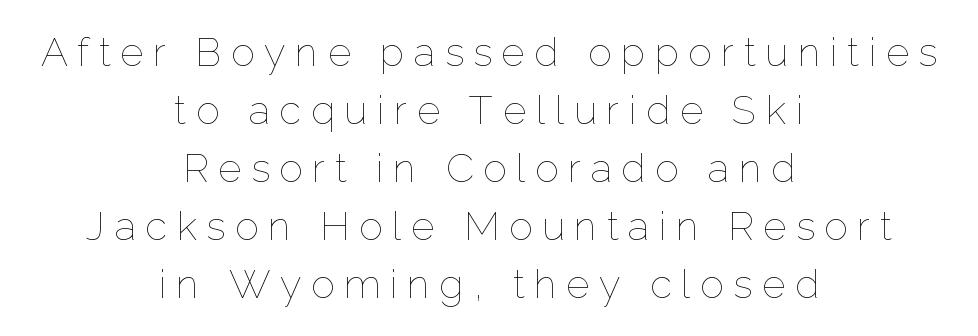
The image shows 40 px thin type, upright; set centered, normal line spacing (1.45x), unusually wide letter spacing (+0.24 em), not underlined; low stroke contrast and a medium x-height.
